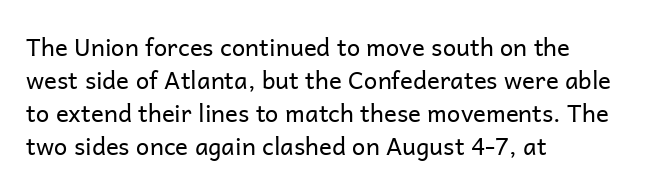
Horizontally, the lines are justified to the leading edge only. A roman cut, with each character standing at attention. The lines sit at an ordinary, default distance from one another. The font sits on the lighter half of the weight spectrum, regular included. Just letters on the line, the space beneath them empty. Standard letterfit; no display-style spreading of the glyphs.
